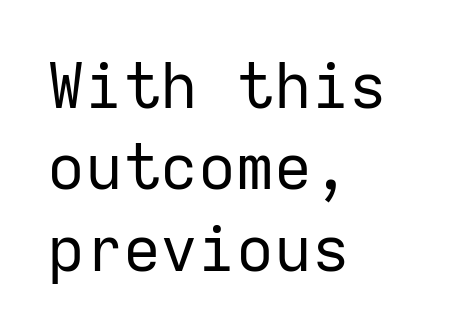
The image shows 63 px regular-weight sans-serif type, upright, monospaced; set left-aligned, normal line spacing (1.29x), normal letter spacing, not underlined; low stroke contrast and a medium x-height.
